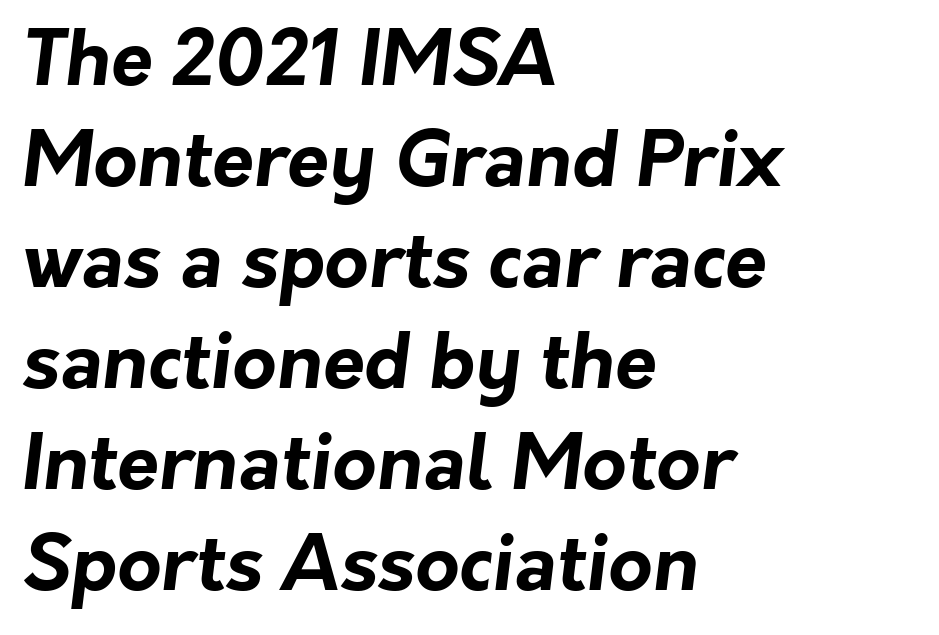
The image shows 76 px bold sans-serif type; set left-aligned, normal line spacing (1.33x), normal letter spacing, not underlined; low stroke contrast and a medium x-height.
